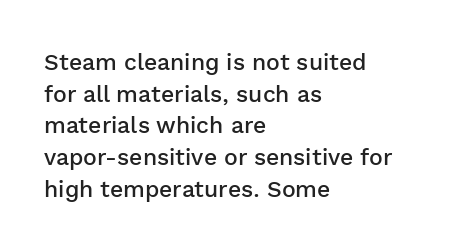
{"italic": "no", "bold": "semi", "underline": "no", "align": "left", "line_spacing": "normal", "line_spacing_ratio": 1.38, "letter_spacing": "normal", "letter_spacing_em": 0.0, "glyph_px": 23}
